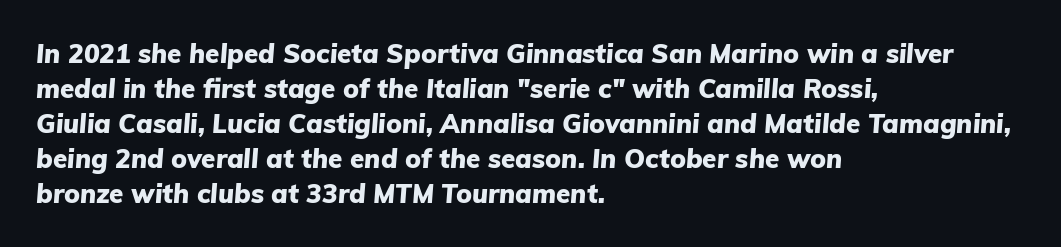
{"italic": "yes", "lean": "right", "slant_degrees": 5, "bold": "yes", "underline": "no", "align": "left", "line_spacing": "normal", "line_spacing_ratio": 1.35, "letter_spacing": "normal", "letter_spacing_em": 0.0, "glyph_px": 26}
